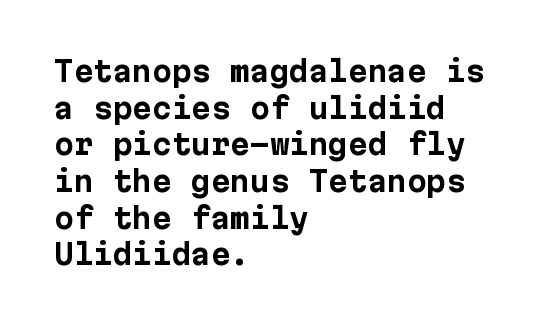
Honestly, there is no underline to notice here at all. The text was rendered using a sans face with plain stroke endings. You can tell it's not italic because the verticals are truly vertical. These lines sit exactly where default settings would place them.
